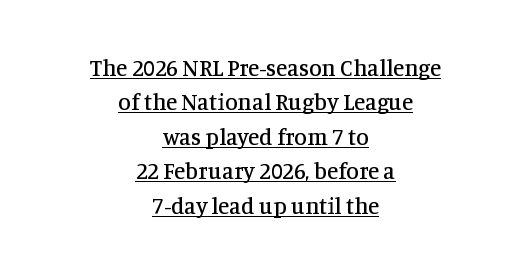
Q: Is the text italic (slanted)? A: No, it is upright.
Q: Is the text underlined? A: Yes.
Q: How is the paragraph aligned? A: Centered.
Q: Is the spacing between letters normal or unusually wide? A: Normal.
Q: Is the spacing between lines tight, normal or loose? A: Normal.
